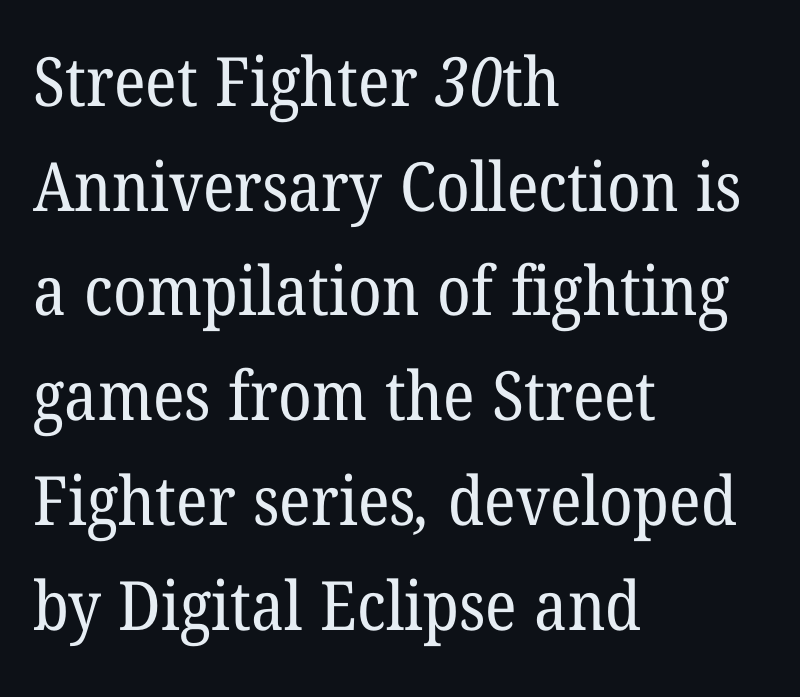
Q: Is the text bold? A: No.
Q: Is the typeface a serif or a sans-serif typeface? A: Serif.
Q: Is the text underlined? A: No.
Q: How is the paragraph aligned? A: Left-aligned.
Q: Is the spacing between letters normal or unusually wide? A: Normal.
Q: Is the spacing between lines tight, normal or loose? A: Normal.
Q: Width (condensed, normal, or wide)? A: Normal.
Q: Stroke contrast? A: Low.
Q: x-height? A: Medium.
Q: Monospaced? A: No.
